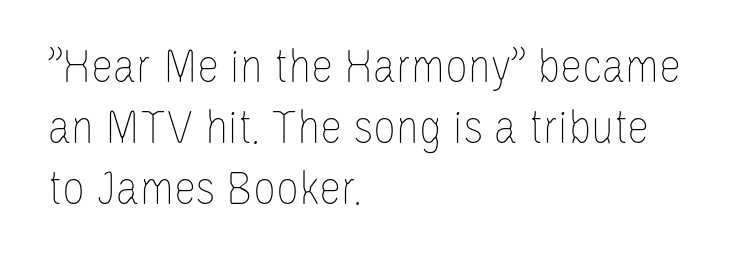
The image shows 50 px thin, condensed type, upright; set left-aligned, line spacing 1.22x, normal letter spacing, not underlined; low stroke contrast and a large x-height.
